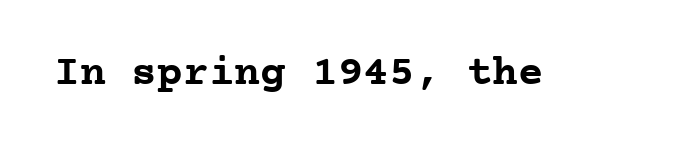
Q: Is the text bold? A: Yes.
Q: Is the text italic (slanted)? A: No, it is upright.
Q: Is the typeface a serif or a sans-serif typeface? A: Serif.
Q: Is the text underlined? A: No.
Q: Is the spacing between letters normal or unusually wide? A: Normal.
Q: Width (condensed, normal, or wide)? A: Normal.
Q: Stroke contrast? A: Low.
Q: x-height? A: Medium.
Q: Monospaced? A: Yes.
